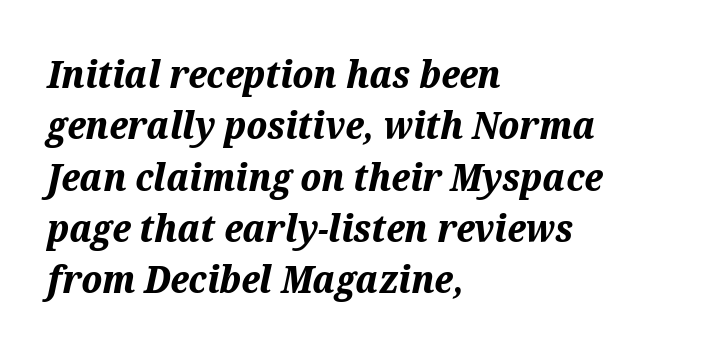
Proportional: the letters do not fall into vertical columns. The whole block is typeset with a tilt. The space beneath each line is pristine and unruled. The gaps between neighbouring characters are ordinary and unremarkable. A full-strength bold gives these letters their thick strokes.
